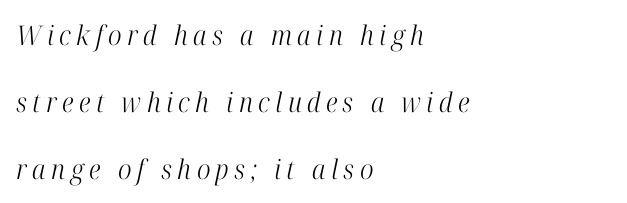
Q: Is the text bold? A: No.
Q: Is the text italic (slanted)? A: Yes, it leans right by about 12 degrees.
Q: Is the text underlined? A: No.
Q: How is the paragraph aligned? A: Left-aligned.
Q: Is the spacing between letters normal or unusually wide? A: Unusually wide.
Q: Is the spacing between lines tight, normal or loose? A: Loose.
